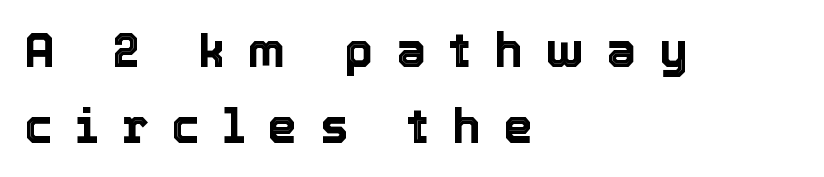
A typesetter would mark this as roman, not italic. The foot of each line stays bare and open. Note the varied advance widths — an 'i' is clearly narrower than an 'm'. The gaps between neighbouring characters are conspicuously large. In CSS terms this would be text-align: left. Is there much room between lines? A standard amount, neither cramped nor airy.
